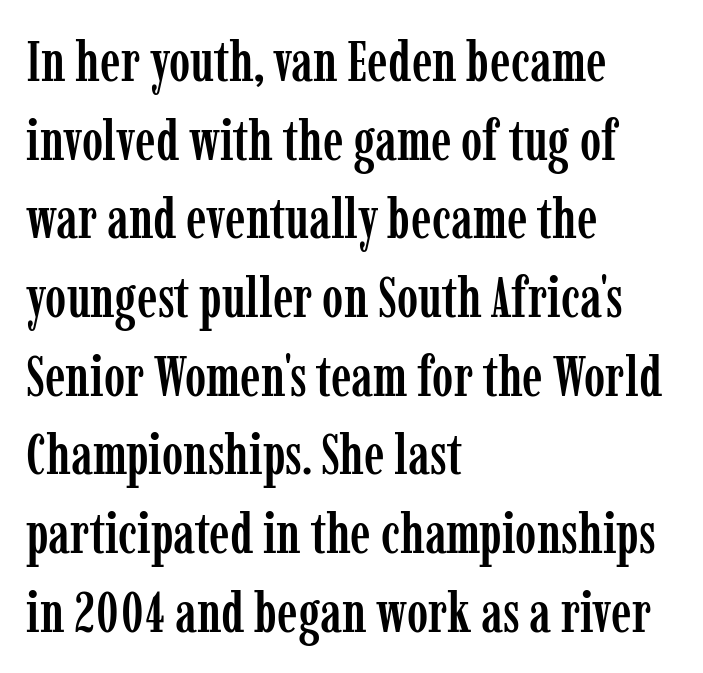
Q: Is the text italic (slanted)? A: No, it is upright.
Q: Is the typeface a serif or a sans-serif typeface? A: Serif.
Q: Is the text underlined? A: No.
Q: How is the paragraph aligned? A: Left-aligned.
Q: Is the spacing between letters normal or unusually wide? A: Normal.
Q: Is the spacing between lines tight, normal or loose? A: Normal.
Q: Width (condensed, normal, or wide)? A: Condensed.
Q: Stroke contrast? A: Low.
Q: x-height? A: Medium.
Q: Monospaced? A: No.
